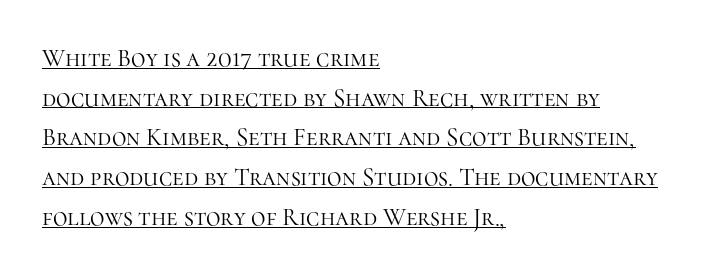
{"italic": "no", "bold": "no", "underline": "yes", "align": "left", "line_spacing": "normal", "line_spacing_ratio": 1.59, "letter_spacing": "normal", "letter_spacing_em": 0.0, "glyph_px": 25}
